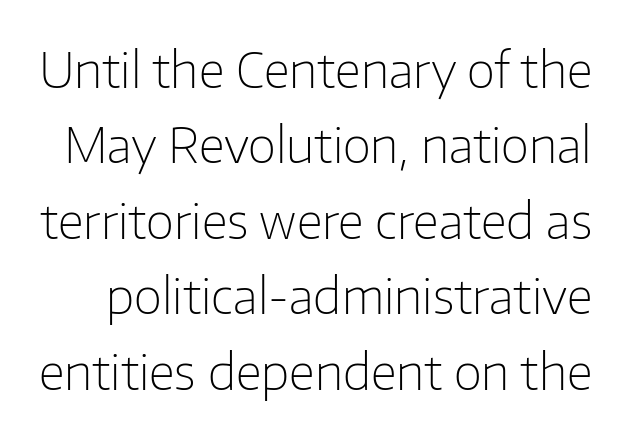
Q: Is the text bold? A: No.
Q: Is the text italic (slanted)? A: No, it is upright.
Q: Is the typeface a serif or a sans-serif typeface? A: Sans-serif.
Q: Is the text underlined? A: No.
Q: Is the spacing between letters normal or unusually wide? A: Normal.
Q: Is the spacing between lines tight, normal or loose? A: Normal.
Q: Width (condensed, normal, or wide)? A: Normal.
Q: Stroke contrast? A: Low.
Q: x-height? A: Medium.
Q: Monospaced? A: No.
